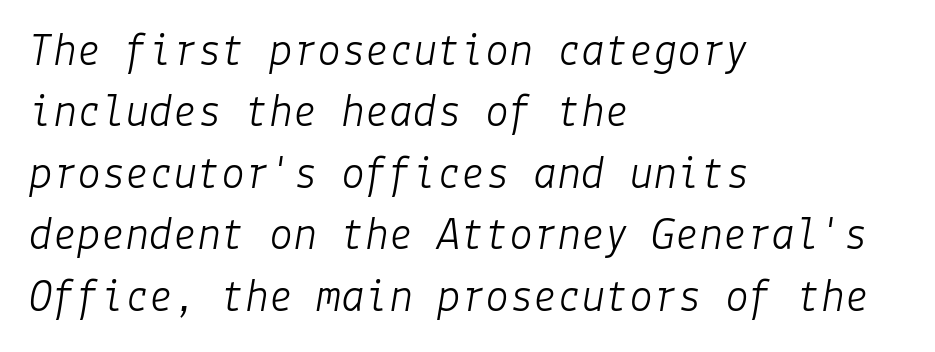
Q: Is the text bold? A: No.
Q: Is the text italic (slanted)? A: Yes, it leans right by about 9 degrees.
Q: Is the text underlined? A: No.
Q: How is the paragraph aligned? A: Left-aligned.
Q: Is the spacing between letters normal or unusually wide? A: Normal.
Q: Is the spacing between lines tight, normal or loose? A: Normal.
Q: Width (condensed, normal, or wide)? A: Normal.
Q: Stroke contrast? A: Low.
Q: x-height? A: Medium.
